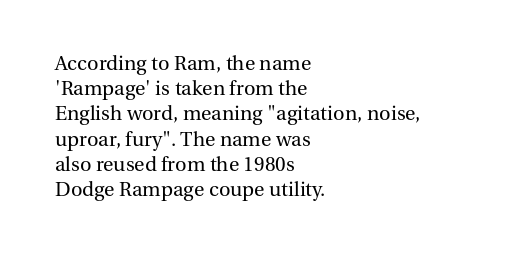
{"italic": "no", "bold": "no", "underline": "no", "align": "left", "line_spacing": "normal", "line_spacing_ratio": 1.26, "letter_spacing": "normal", "letter_spacing_em": 0.0, "glyph_px": 20}
